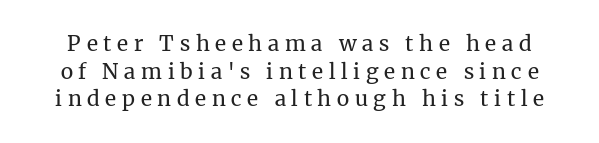
{"italic": "no", "bold": "no", "underline": "no", "line_spacing": "normal", "line_spacing_ratio": 1.31, "letter_spacing": "wide", "letter_spacing_em": 0.27, "glyph_px": 21}
